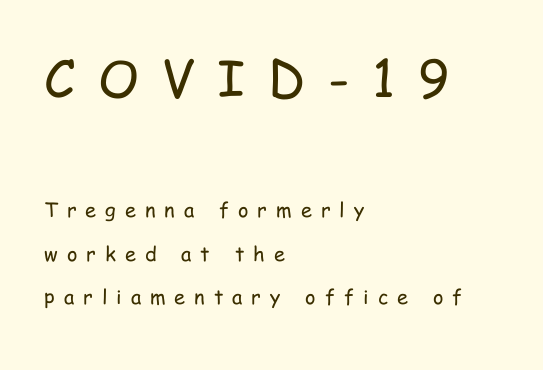
The image shows 51 px regular-weight, condensed sans-serif type, upright; set left-aligned, loose line spacing (2.18x), unusually wide letter spacing (+0.45 em), not underlined; the first (top) block is 2.55x larger; low stroke contrast and a medium x-height.
